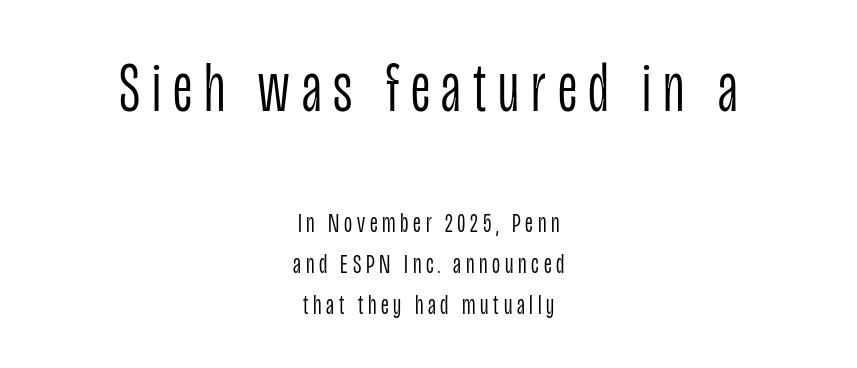
The image shows 70 px light, condensed sans-serif type, upright; set centered, normal line spacing (1.48x), not underlined; the first (top) block is 2.5x larger; low stroke contrast and a large x-height.
